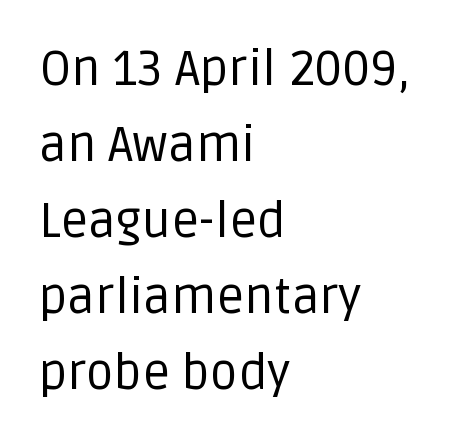
The face used here is rendered with its standard letterfit. The letters advance in unequal steps, a hallmark of proportional type. A roman cut, with each character standing at attention. Any mark beneath the type? The region is blank. What's the leading like? Ordinary, nothing unusual.
